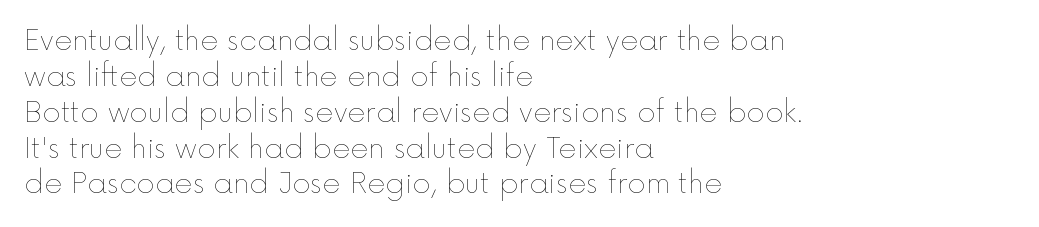
{"italic": "no", "bold": "no", "weight": "thin", "width": "normal", "x_height": "medium", "monospaced": "no", "underline": "no", "align": "left", "line_spacing": "normal", "line_spacing_ratio": 1.28, "letter_spacing": "normal", "letter_spacing_em": 0.0, "glyph_px": 28}
